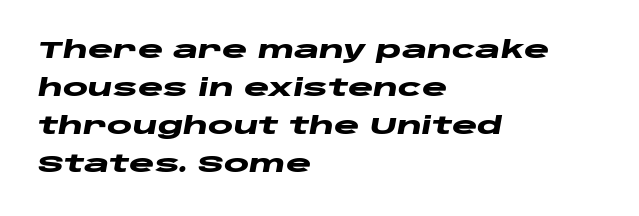
Q: Is the text bold? A: Yes.
Q: Is the text italic (slanted)? A: Yes, it leans right by about 10 degrees.
Q: Is the text underlined? A: No.
Q: How is the paragraph aligned? A: Left-aligned.
Q: Is the spacing between letters normal or unusually wide? A: Normal.
Q: Is the spacing between lines tight, normal or loose? A: Normal.
